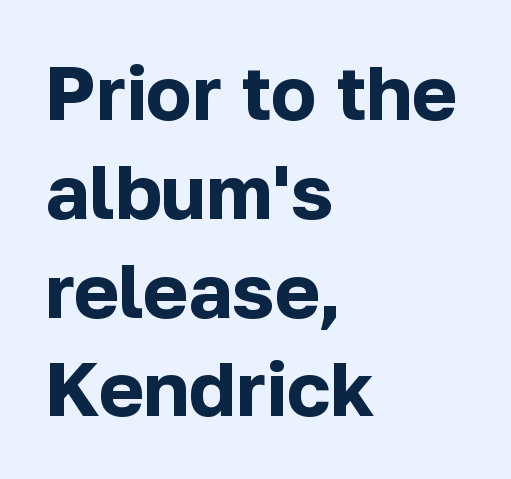
Unlike a traditional serif, this face leaves its strokes unadorned. A bare baseline throughout the passage. One glance says typical: line gaps are just what's usual. Its strokes are broad and dark, the hallmark of bold type. Observe the ordinary spacing: letters are neighbours, not strangers. The rag falls on the right side of this text block.
